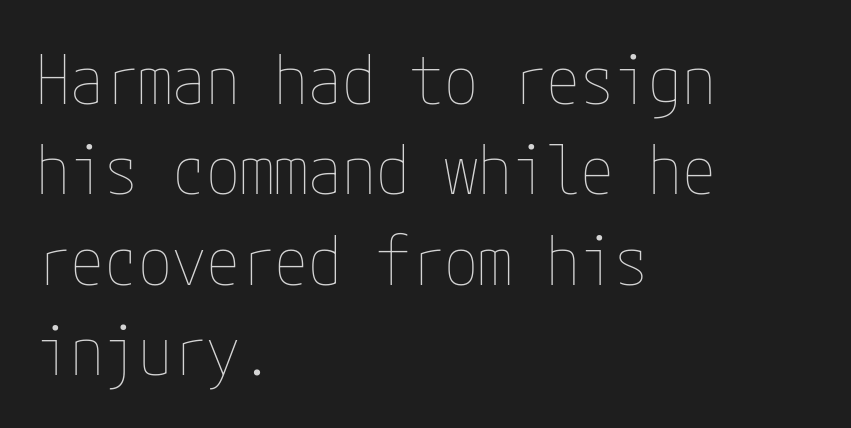
Q: Is the text bold? A: No.
Q: Is the text italic (slanted)? A: No, it is upright.
Q: Is the text underlined? A: No.
Q: How is the paragraph aligned? A: Left-aligned.
Q: Is the spacing between letters normal or unusually wide? A: Normal.
Q: Is the spacing between lines tight, normal or loose? A: Normal.
Q: Width (condensed, normal, or wide)? A: Condensed.
Q: Stroke contrast? A: Low.
Q: x-height? A: Medium.
